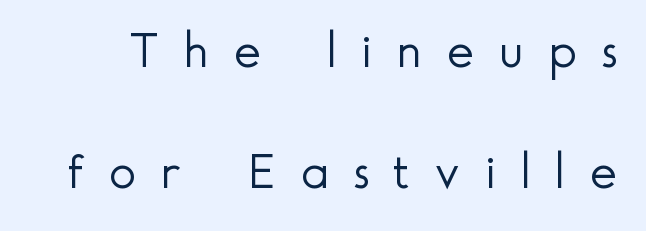
Q: Is the text bold? A: No.
Q: Is the text italic (slanted)? A: No, it is upright.
Q: Is the typeface a serif or a sans-serif typeface? A: Sans-serif.
Q: Is the text underlined? A: No.
Q: Is the spacing between letters normal or unusually wide? A: Unusually wide.
Q: Is the spacing between lines tight, normal or loose? A: Loose.
Q: Width (condensed, normal, or wide)? A: Normal.
Q: x-height? A: Small.
Q: Monospaced? A: No.
